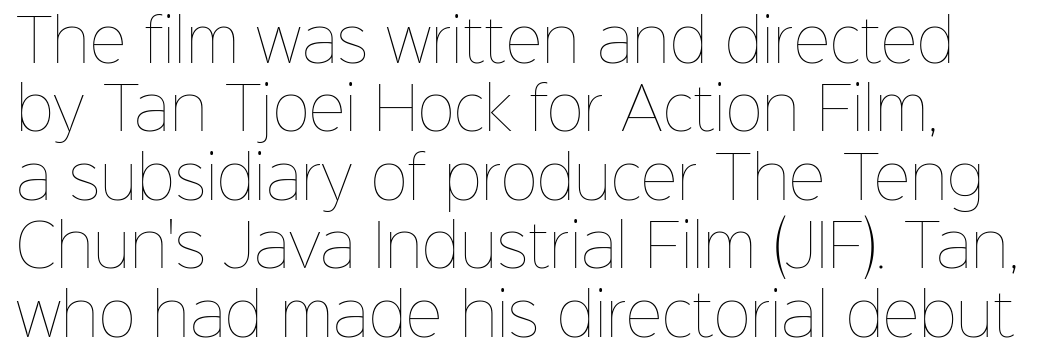
Q: Is the text bold? A: No.
Q: Is the text italic (slanted)? A: No, it is upright.
Q: Is the text underlined? A: No.
Q: Is the spacing between letters normal or unusually wide? A: Normal.
Q: Width (condensed, normal, or wide)? A: Normal.
Q: Stroke contrast? A: Low.
Q: x-height? A: Medium.
Q: Monospaced? A: No.
